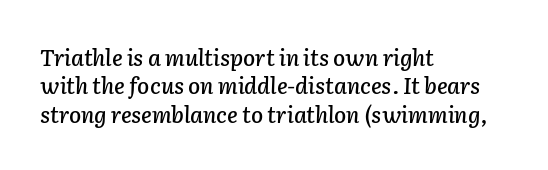
The line texture is even and compact thanks to regular tracking. The passage shown stacks its lines at a standard gap. Does the copy run flush right? No — it runs flush left. Compared with ordinary roman type, these characters are visibly tilted.
